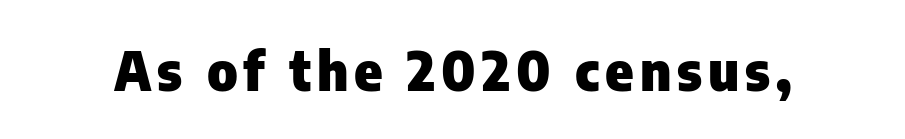
Q: Is the text bold? A: Yes.
Q: Is the text italic (slanted)? A: No, it is upright.
Q: Is the typeface a serif or a sans-serif typeface? A: Sans-serif.
Q: Is the text underlined? A: No.
Q: Width (condensed, normal, or wide)? A: Normal.
Q: Stroke contrast? A: Low.
Q: x-height? A: Medium.
Q: Monospaced? A: No.
